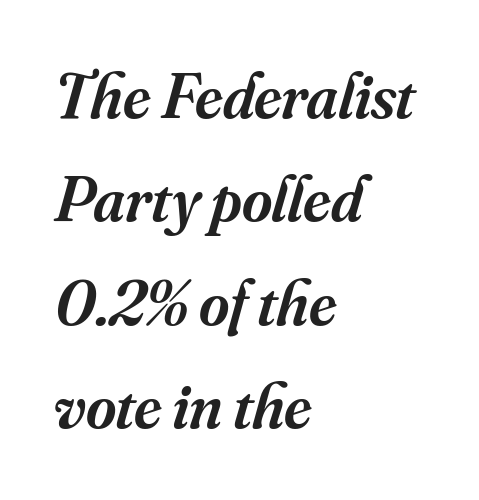
Looks like regular typesetting: each glyph gets only the width it needs. Successive baselines arrive at the customary interval. How are the letters spaced? Ordinarily, with no added tracking. Each row of text sits above clean, open space.
